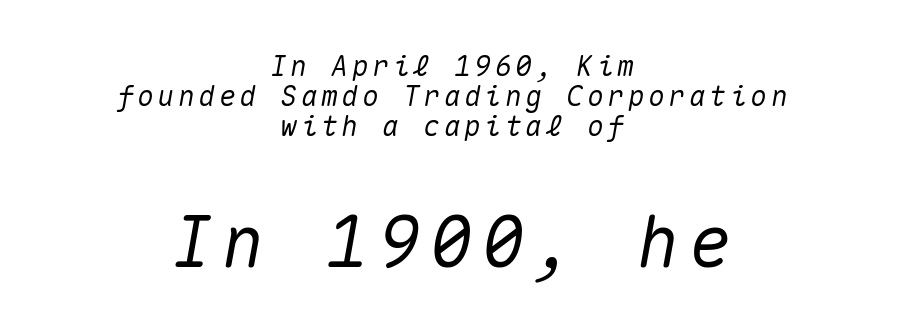
The image shows 71 px text type, italic (leaning right), monospaced; set centered, tight line spacing (1.07x), not underlined; the second (bottom) block is 2.54x larger; medium stroke contrast and a medium x-height.
